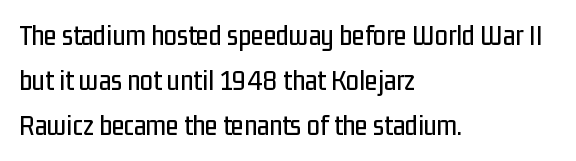
Q: Is the text italic (slanted)? A: No, it is upright.
Q: Is the typeface a serif or a sans-serif typeface? A: Sans-serif.
Q: Is the text underlined? A: No.
Q: How is the paragraph aligned? A: Left-aligned.
Q: Is the spacing between letters normal or unusually wide? A: Normal.
Q: Is the spacing between lines tight, normal or loose? A: Normal.
Q: Width (condensed, normal, or wide)? A: Condensed.
Q: Stroke contrast? A: Low.
Q: x-height? A: Medium.
Q: Monospaced? A: No.
